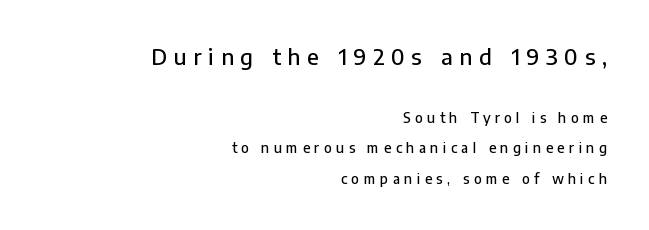
The image shows 22 px text type, upright; set right-aligned, loose line spacing (2.18x), unusually wide letter spacing (+0.31 em), not underlined; the first (top) block is 1.57x larger.
